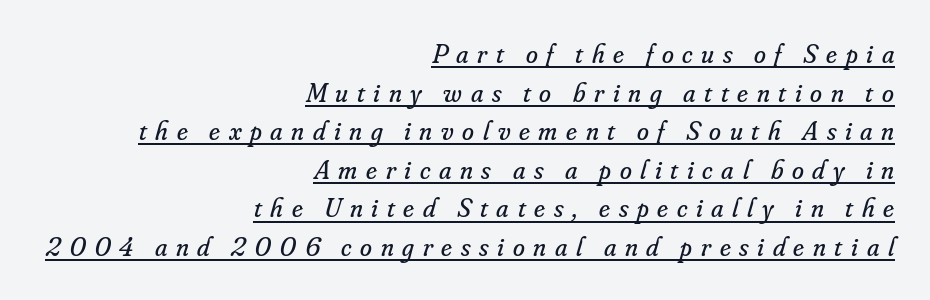
The image shows 27 px text type, italic (leaning right); set right-aligned, normal line spacing (1.43x), unusually wide letter spacing (+0.32 em), underlined.
